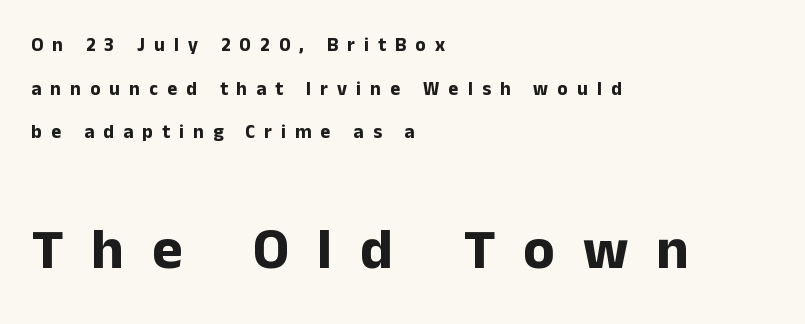
The image shows 58 px bold sans-serif type, upright; set left-aligned, loose line spacing (2.29x), unusually wide letter spacing (+0.48 em), not underlined; the second (bottom) block is 3.05x larger; low stroke contrast and a medium x-height.
